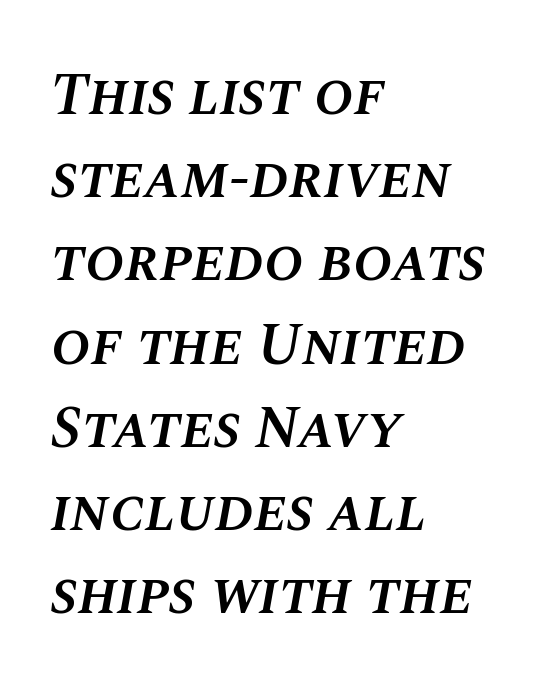
The passage shown is not underscored anywhere. The passage shown stacks its lines at a standard gap. Character widths vary here, with narrow letters taking less room than wide ones. What stands out about the letter spacing? Nothing — it is the standard amount.
